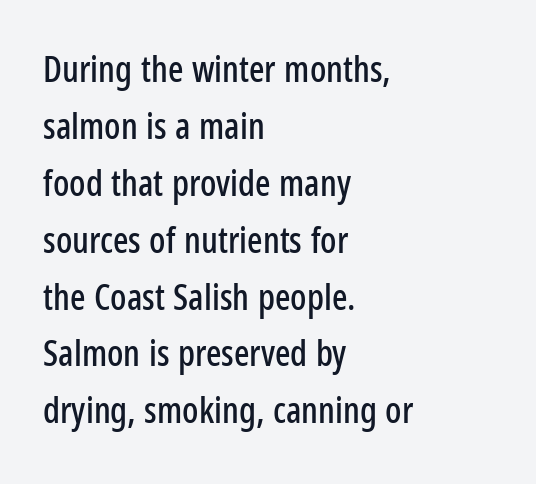
Q: Is the text italic (slanted)? A: No, it is upright.
Q: Is the typeface a serif or a sans-serif typeface? A: Sans-serif.
Q: Is the text underlined? A: No.
Q: How is the paragraph aligned? A: Left-aligned.
Q: Is the spacing between letters normal or unusually wide? A: Normal.
Q: Is the spacing between lines tight, normal or loose? A: Normal.
Q: Width (condensed, normal, or wide)? A: Condensed.
Q: Stroke contrast? A: Low.
Q: x-height? A: Medium.
Q: Monospaced? A: No.
